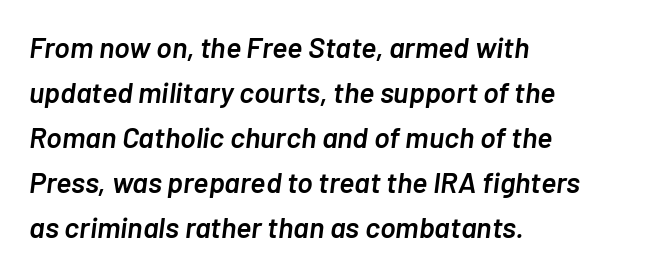
The image shows 29 px semibold type, italic (leaning right); set left-aligned, normal line spacing (1.55x), normal letter spacing, not underlined; low stroke contrast and a medium x-height.
